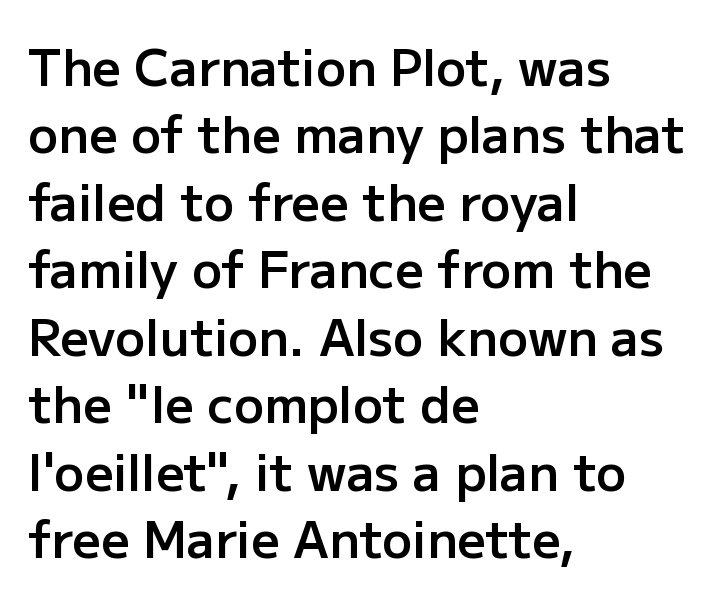
Q: Is the text bold? A: Semi-bold.
Q: Is the text italic (slanted)? A: No, it is upright.
Q: Is the typeface a serif or a sans-serif typeface? A: Sans-serif.
Q: Is the text underlined? A: No.
Q: How is the paragraph aligned? A: Left-aligned.
Q: Is the spacing between letters normal or unusually wide? A: Normal.
Q: Is the spacing between lines tight, normal or loose? A: Normal.
Q: Width (condensed, normal, or wide)? A: Normal.
Q: Stroke contrast? A: Low.
Q: x-height? A: Medium.
Q: Monospaced? A: No.
